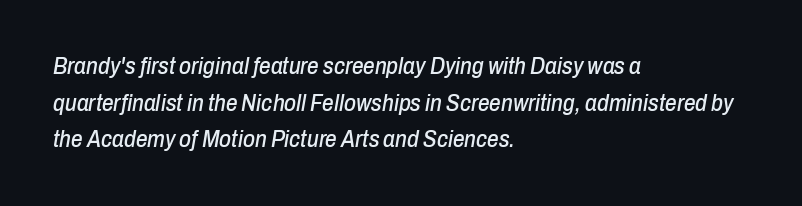
The image shows 23 px text type, italic (leaning right); set left-aligned, normal line spacing (1.59x), normal letter spacing, not underlined.
